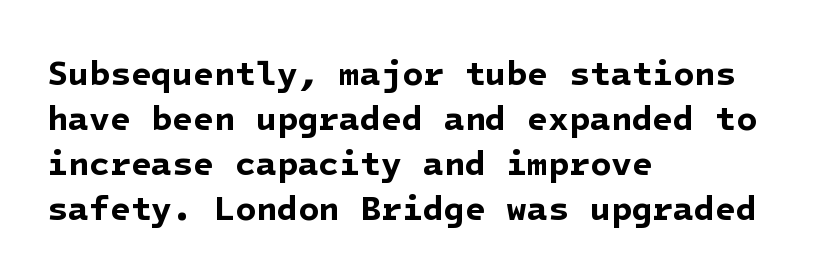
The image shows 34 px bold sans-serif type; set left-aligned, normal line spacing (1.32x), normal letter spacing, not underlined; low stroke contrast and a medium x-height.
